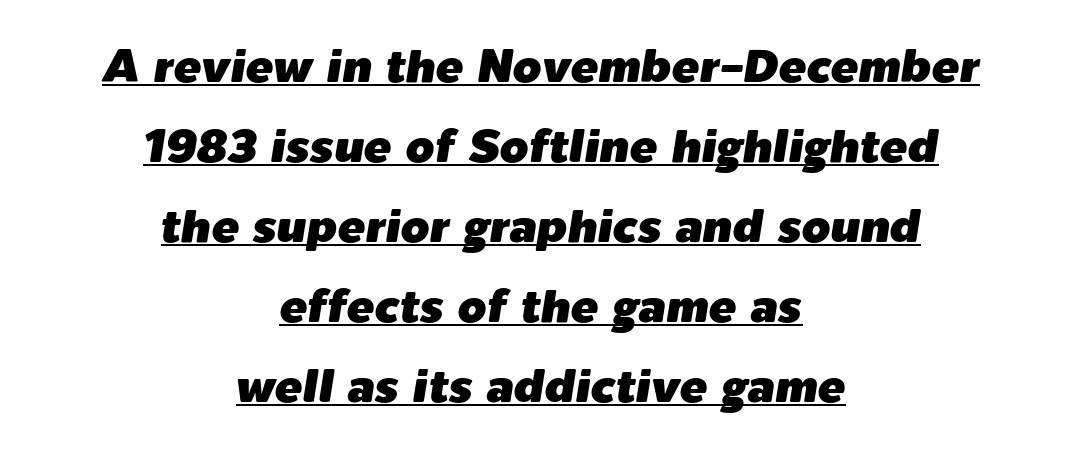
Q: Is the text italic (slanted)? A: Yes, it leans right by about 9 degrees.
Q: Is the text underlined? A: Yes.
Q: How is the paragraph aligned? A: Centered.
Q: Is the spacing between letters normal or unusually wide? A: Normal.
Q: Width (condensed, normal, or wide)? A: Normal.
Q: Stroke contrast? A: Low.
Q: x-height? A: Medium.
Q: Monospaced? A: No.
